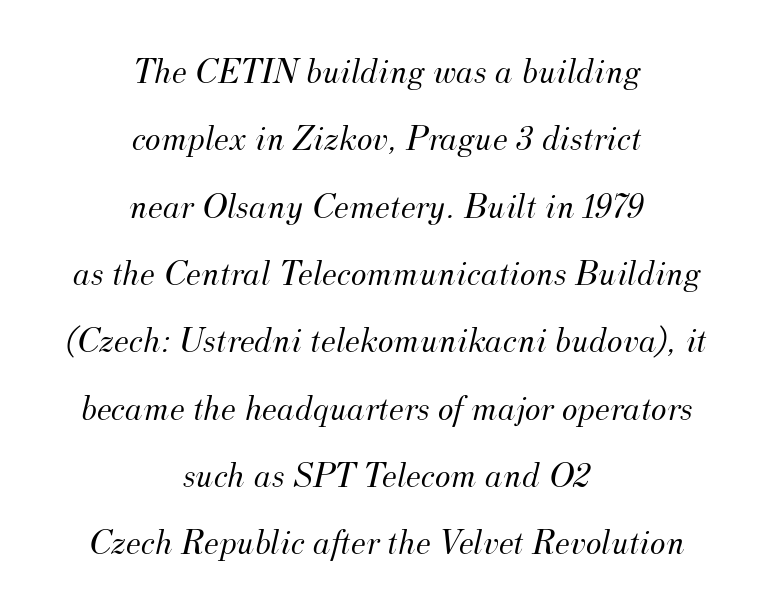
The rendering keeps characters at their native spacing. The zone under the glyphs is completely vacant. The face used here is proportionally spaced, like ordinary book or web type. Ink coverage per letter is moderate at most.
